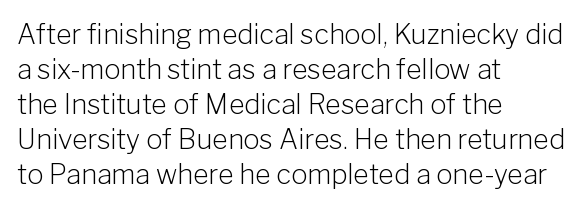
Q: Is the text bold? A: No.
Q: Is the text italic (slanted)? A: No, it is upright.
Q: Is the text underlined? A: No.
Q: How is the paragraph aligned? A: Left-aligned.
Q: Is the spacing between letters normal or unusually wide? A: Normal.
Q: Is the spacing between lines tight, normal or loose? A: Normal.
